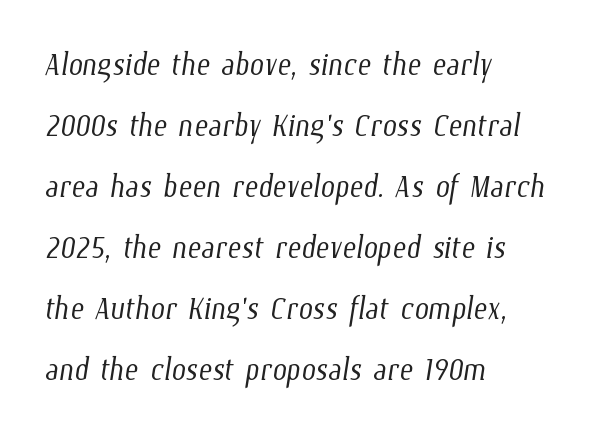
One glance says typical: line gaps are just what's usual. The foot of each line stays bare and open. Looks like regular typesetting: each glyph gets only the width it needs. Is the block centered? No — it sits flush against the left margin. Compared with a typical body face, this is equally light or lighter still.
